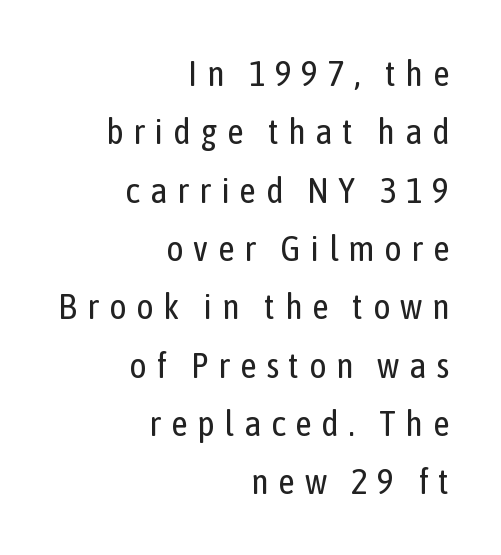
Q: Is the text bold? A: No.
Q: Is the text italic (slanted)? A: No, it is upright.
Q: Is the typeface a serif or a sans-serif typeface? A: Sans-serif.
Q: Is the text underlined? A: No.
Q: How is the paragraph aligned? A: Right-aligned.
Q: Is the spacing between letters normal or unusually wide? A: Unusually wide.
Q: Is the spacing between lines tight, normal or loose? A: Normal.
Q: Width (condensed, normal, or wide)? A: Condensed.
Q: Stroke contrast? A: Low.
Q: x-height? A: Medium.
Q: Monospaced? A: No.
